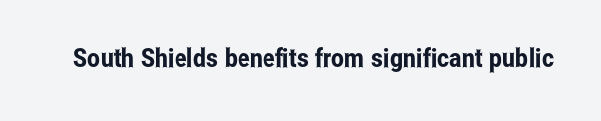
Q: Is the text italic (slanted)? A: No, it is upright.
Q: Is the text underlined? A: No.
Q: Is the spacing between letters normal or unusually wide? A: Normal.
